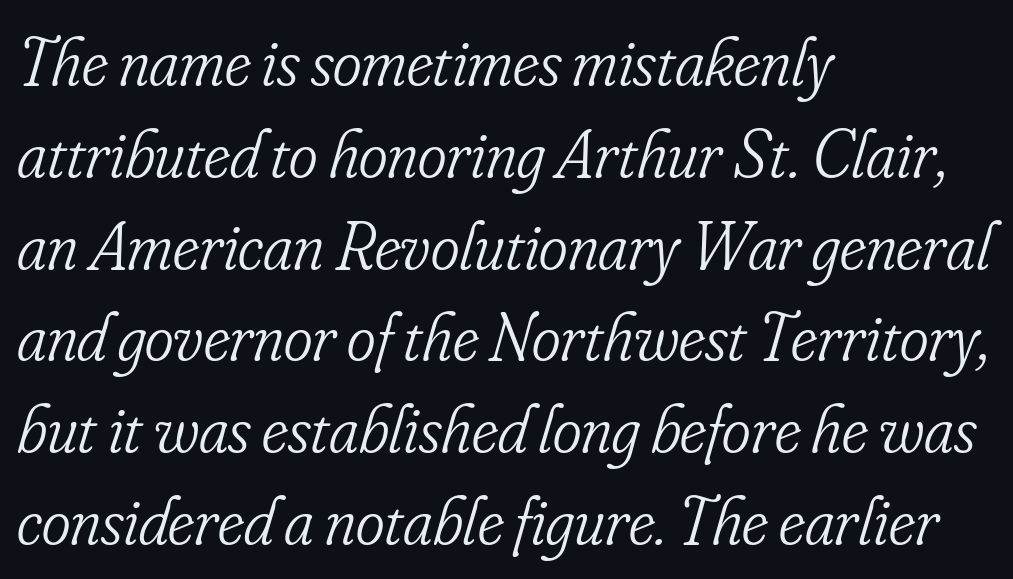
The image shows 69 px light, condensed serif type, italic (leaning right); set left-aligned, normal line spacing (1.33x), normal letter spacing, not underlined; low stroke contrast and a small x-height.
